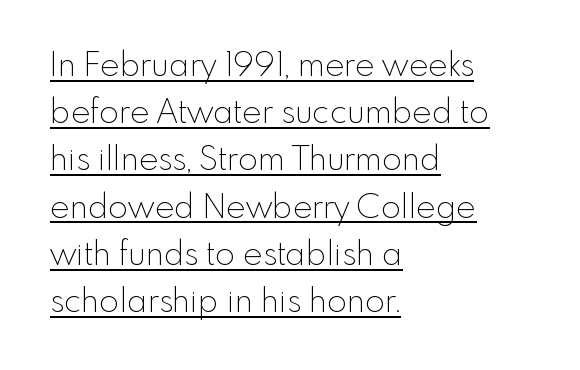
{"serif": "no", "italic": "no", "bold": "no", "weight": "thin", "width": "normal", "x_height": "small", "monospaced": "no", "underline": "yes", "align": "left", "line_spacing": "normal", "line_spacing_ratio": 1.43, "letter_spacing": "normal", "letter_spacing_em": 0.0, "glyph_px": 33}
